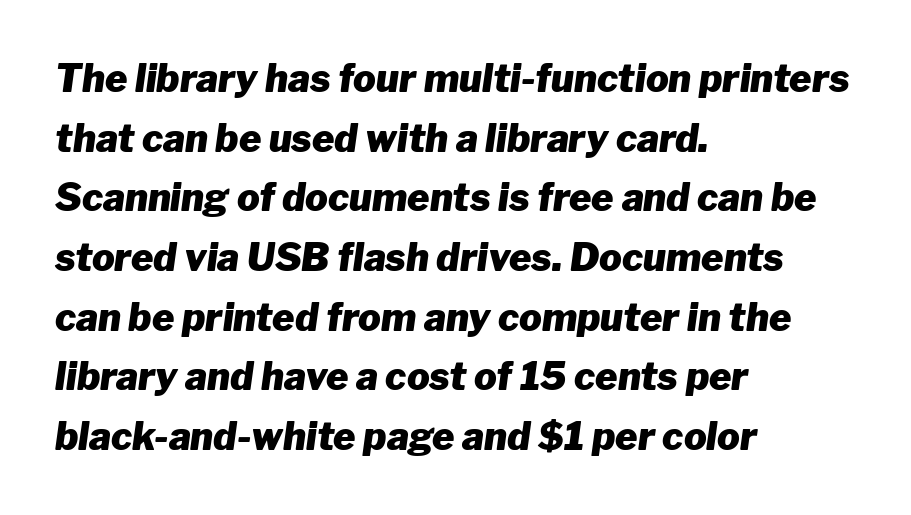
Whoever set this chose a conventional vertical rhythm. The rendering anchors every line to the left-hand side. The font is running at its bold setting. The space beneath each line is pristine and unruled.
